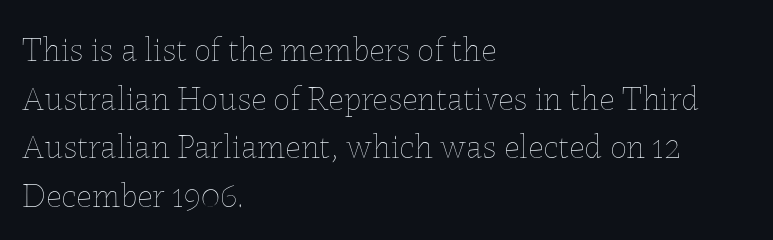
Q: Is the text bold? A: No.
Q: Is the text italic (slanted)? A: No, it is upright.
Q: Is the text underlined? A: No.
Q: How is the paragraph aligned? A: Left-aligned.
Q: Is the spacing between letters normal or unusually wide? A: Normal.
Q: Is the spacing between lines tight, normal or loose? A: Normal.
Q: Width (condensed, normal, or wide)? A: Normal.
Q: Stroke contrast? A: Low.
Q: x-height? A: Medium.
Q: Monospaced? A: No.
